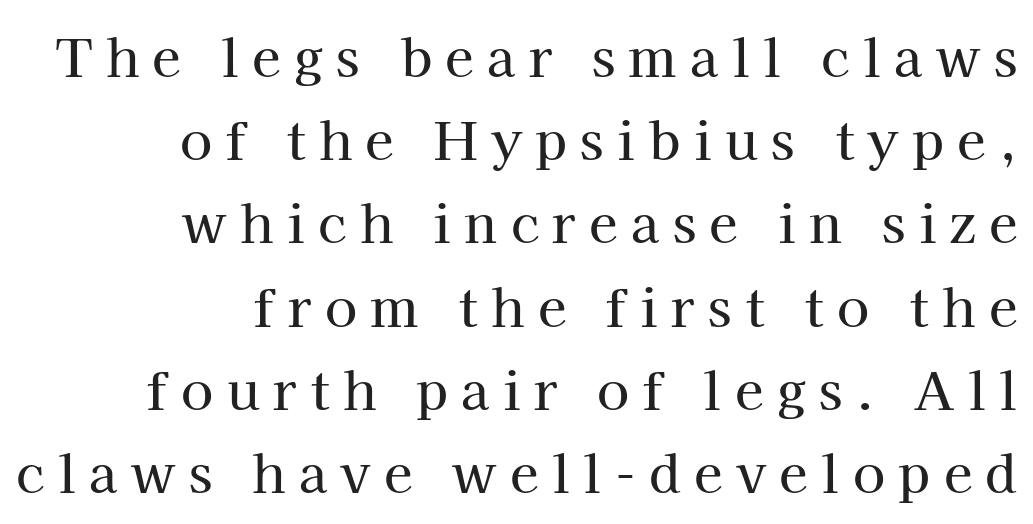
Q: Is the text italic (slanted)? A: No, it is upright.
Q: Is the typeface a serif or a sans-serif typeface? A: Serif.
Q: Is the text underlined? A: No.
Q: How is the paragraph aligned? A: Right-aligned.
Q: Is the spacing between letters normal or unusually wide? A: Unusually wide.
Q: Is the spacing between lines tight, normal or loose? A: Normal.
Q: Width (condensed, normal, or wide)? A: Normal.
Q: Stroke contrast? A: High.
Q: x-height? A: Medium.
Q: Monospaced? A: No.
